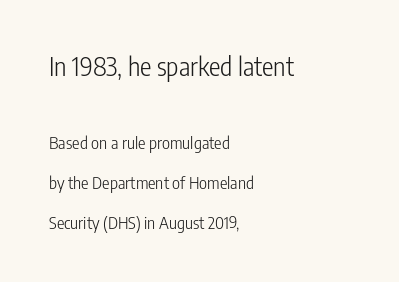
The image shows 26 px text type, upright; set left-aligned, loose line spacing (2.35x), normal letter spacing, not underlined; the first (top) block is 1.53x larger.
